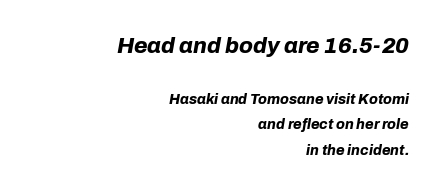
{"italic": "yes", "lean": "right", "slant_degrees": 10, "bold": "yes", "underline": "no", "align": "right", "line_spacing_ratio": 1.82, "letter_spacing": "normal", "letter_spacing_em": 0.0, "larger_block": "first", "size_ratio": 1.57, "glyph_px": 22}
